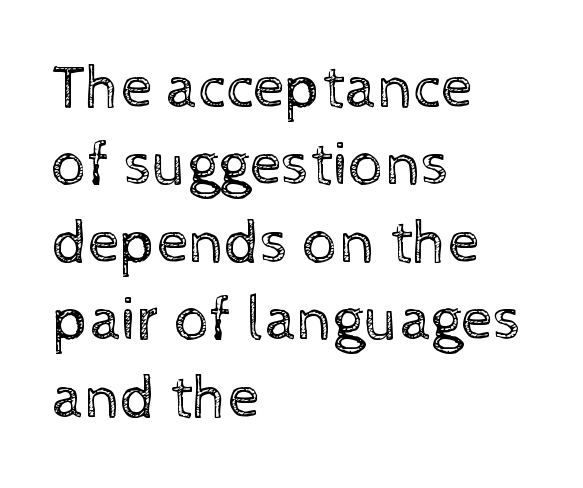
Looks like regular typesetting: each glyph gets only the width it needs. When letters stand straight like this, we call the style roman or upright. Unmarked baselines from the first word to the last. No extra tracking has been applied to these lines. A classic flush-left, rag-right setting is used for this passage.
